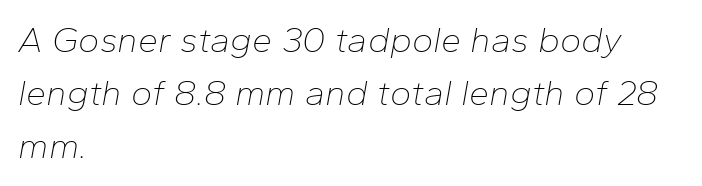
The image shows 36 px thin type, italic (leaning right); set left-aligned, normal line spacing (1.47x), normal letter spacing, not underlined; low stroke contrast and a medium x-height.
